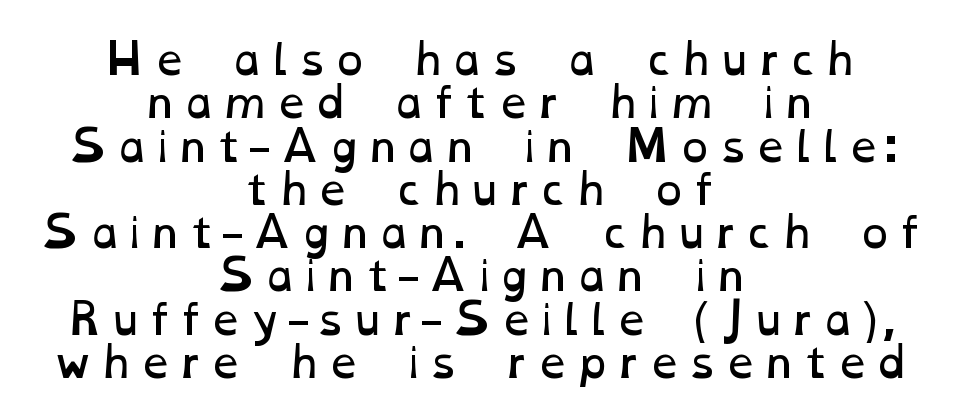
The image shows 42 px regular-weight, wide type; set centered, tight line spacing (1.03x), not underlined; low stroke contrast and a medium x-height.
